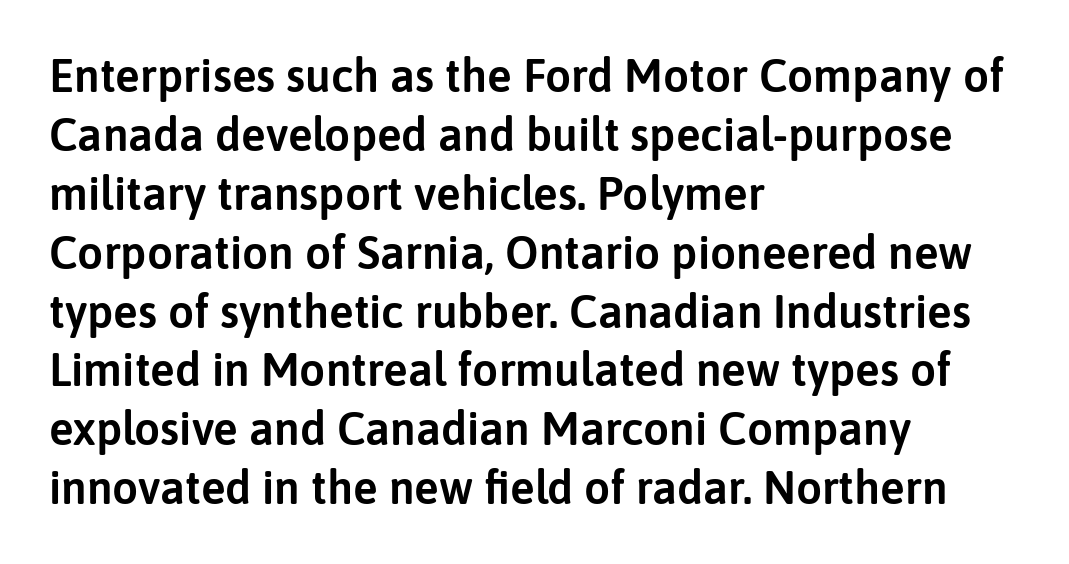
Any mark beneath the type? The region is blank. The rag falls on the right side of this text block. This sample uses plain, unmodified letter spacing. The space between consecutive lines is moderate. The typography opts for an upright posture over an oblique one.
